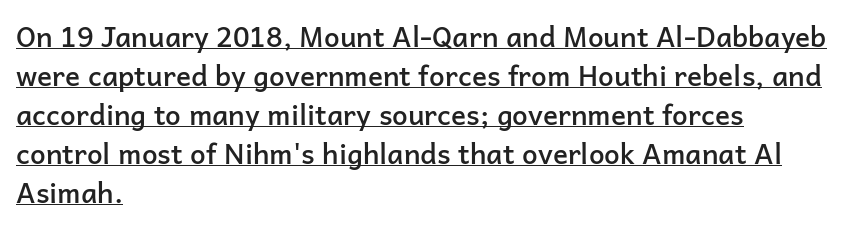
The image shows 28 px semibold sans-serif type, upright; set left-aligned, normal line spacing (1.39x), normal letter spacing, underlined; low stroke contrast and a medium x-height.
